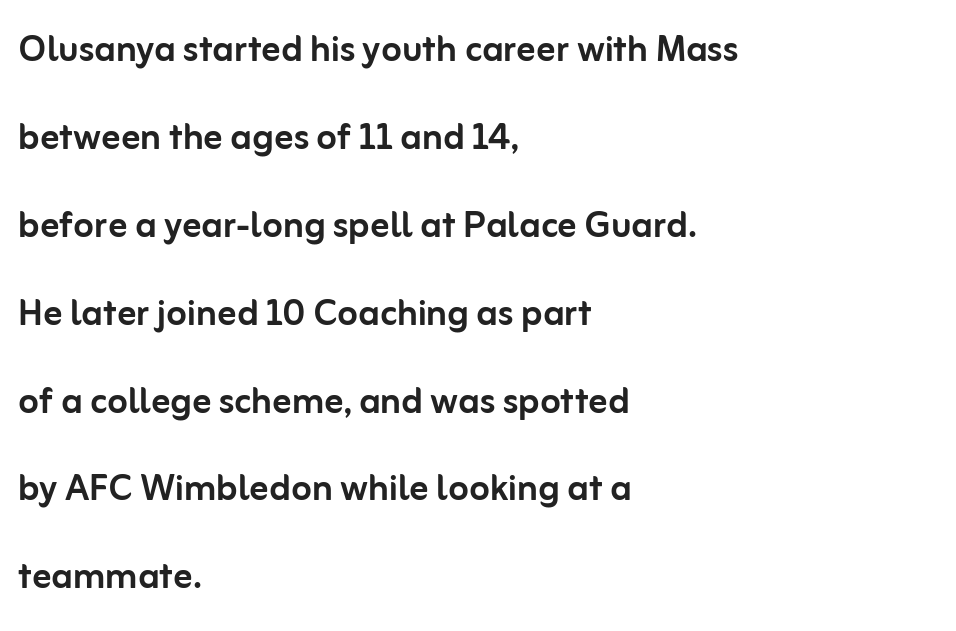
This rendering features lettering with no underline. Serif or sans? Sans — the stroke terminals are bare. Note the varied advance widths — an 'i' is clearly narrower than an 'm'. Posture: upright roman. Here the glyphs are tracked normally, forming tight word shapes.
